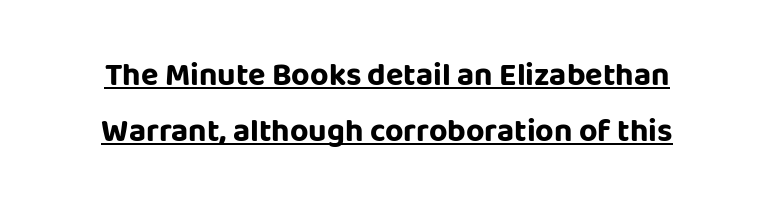
{"serif": "no", "italic": "no", "bold": "yes", "weight": "bold", "width": "normal", "stroke_contrast": "low", "x_height": "large", "monospaced": "no", "underline": "yes", "align": "center", "line_spacing_ratio": 1.74, "letter_spacing": "normal", "letter_spacing_em": 0.0, "glyph_px": 32}
